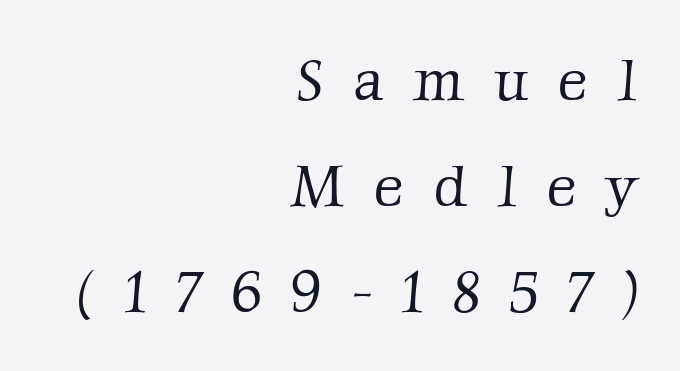
A bare baseline throughout the passage. The letters carry serifs — small finishing strokes at the ends of their stems. A flush-right, rag-left setting is used for this passage. Spacing verdict: proportional, widths tailored to each character. The face used here is rendered with a markedly widened letterfit.
